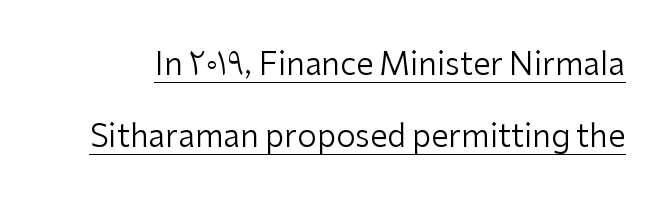
Q: Is the text bold? A: No.
Q: Is the text italic (slanted)? A: No, it is upright.
Q: Is the typeface a serif or a sans-serif typeface? A: Sans-serif.
Q: Is the text underlined? A: Yes.
Q: Is the spacing between letters normal or unusually wide? A: Normal.
Q: Is the spacing between lines tight, normal or loose? A: Loose.
Q: Width (condensed, normal, or wide)? A: Normal.
Q: Stroke contrast? A: Low.
Q: x-height? A: Medium.
Q: Monospaced? A: No.
